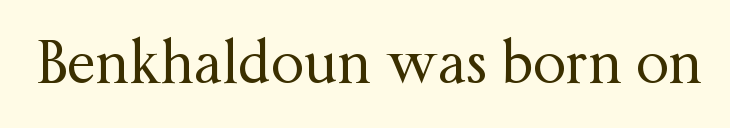
{"serif": "yes", "italic": "no", "bold": "no", "weight": "regular", "width": "normal", "stroke_contrast": "medium", "x_height": "medium", "monospaced": "no", "underline": "no", "letter_spacing": "normal", "letter_spacing_em": 0.0, "glyph_px": 58}
